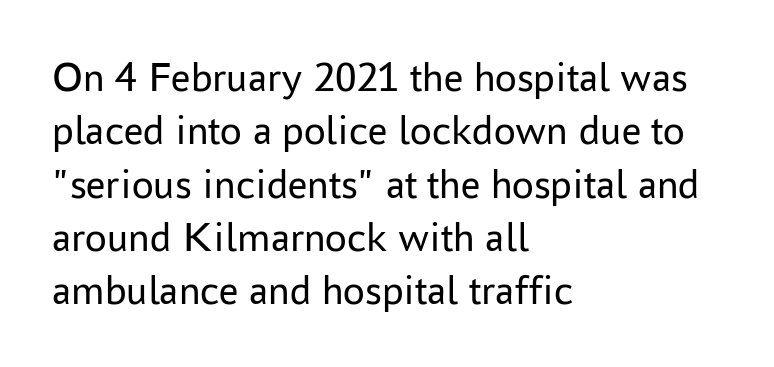
Only glyphs here, with clear space below each row. A sans-serif font was chosen for this passage. What stands out about the letter spacing? Nothing — it is the standard amount. On a weight scale, this lands at 450 or below. If you drew a ruler down the left edge, every line would touch it. Spacing verdict: proportional, widths tailored to each character.
